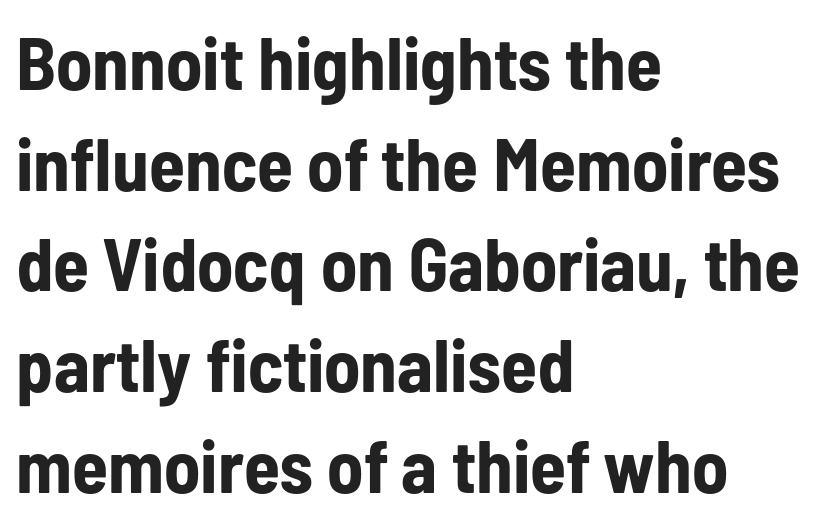
Baseline-to-baseline distance is the conventional proportion of letter height. Compared with typical body copy, the letter spacing here is the same. Stroke thickness is high; the sample reads as a true bold. Italic? Not at all — the glyphs are vertical.
